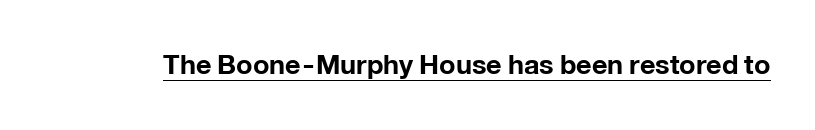
The letters stand straight up with perfectly vertical stems. Between one letter and the next there's only the usual sliver of space. Underlining? Definitely there. Strokes here are thick enough to call this a true bold.
